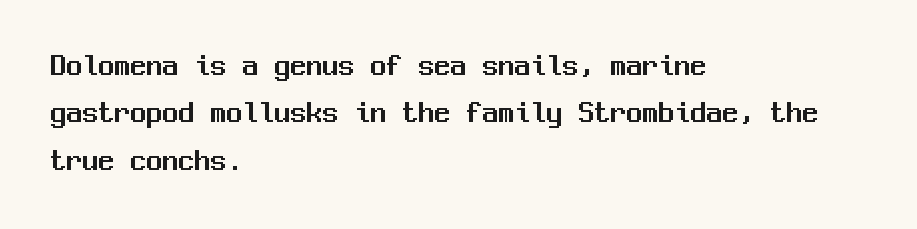
The typesetter chose a ragged-right arrangement here. The typeface chosen for these lines omits serifs. The horizontal fit of the characters is conventional and even. Upright lettering throughout. The block of text has a typical density, with ordinary space between rows. Decoration check: the copy has no underline.
